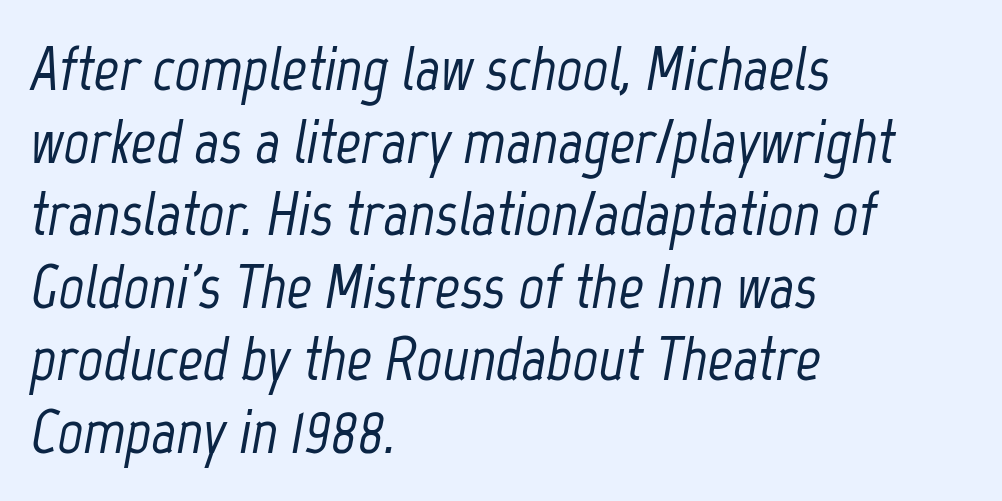
{"italic": "yes", "lean": "right", "slant_degrees": 12, "width": "condensed", "stroke_contrast": "low", "x_height": "medium", "monospaced": "no", "underline": "no", "align": "left", "line_spacing_ratio": 1.17, "letter_spacing": "normal", "letter_spacing_em": 0.0, "glyph_px": 62}
